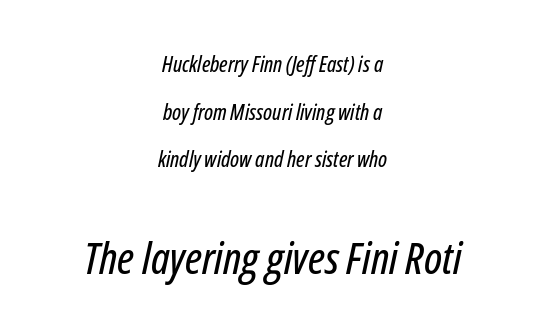
Q: Is the text italic (slanted)? A: Yes, it leans right by about 12 degrees.
Q: Is the text underlined? A: No.
Q: How is the paragraph aligned? A: Centered.
Q: Is the spacing between letters normal or unusually wide? A: Normal.
Q: Is the spacing between lines tight, normal or loose? A: Loose.
Q: Which block of text is set in a larger size, the first (top) or the second (bottom)? A: The second (bottom) one.
Q: Width (condensed, normal, or wide)? A: Condensed.
Q: Stroke contrast? A: Low.
Q: x-height? A: Medium.
Q: Monospaced? A: No.
